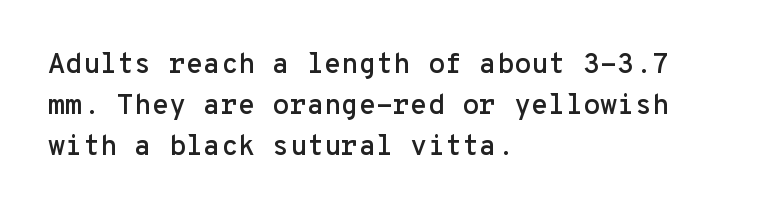
Q: Is the text italic (slanted)? A: No, it is upright.
Q: Is the typeface a serif or a sans-serif typeface? A: Sans-serif.
Q: Is the text underlined? A: No.
Q: How is the paragraph aligned? A: Left-aligned.
Q: Is the spacing between letters normal or unusually wide? A: Normal.
Q: Is the spacing between lines tight, normal or loose? A: Normal.
Q: Width (condensed, normal, or wide)? A: Normal.
Q: Stroke contrast? A: Low.
Q: x-height? A: Medium.
Q: Monospaced? A: Yes.
